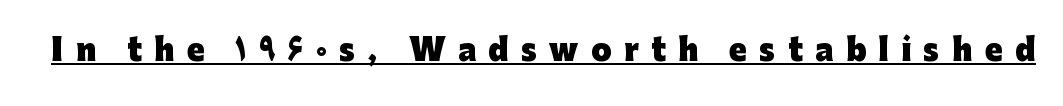
The image shows 29 px heavy sans-serif type, upright; set unusually wide letter spacing (+0.43 em), underlined; low stroke contrast and a medium x-height.
